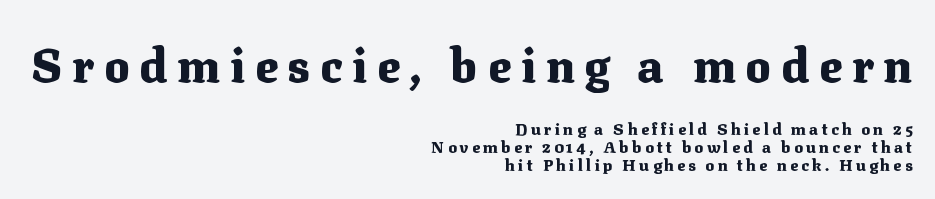
Q: Is the text bold? A: Yes.
Q: Is the text italic (slanted)? A: No, it is upright.
Q: Is the typeface a serif or a sans-serif typeface? A: Serif.
Q: Is the text underlined? A: No.
Q: How is the paragraph aligned? A: Right-aligned.
Q: Is the spacing between letters normal or unusually wide? A: Unusually wide.
Q: Is the spacing between lines tight, normal or loose? A: Tight.
Q: Which block of text is set in a larger size, the first (top) or the second (bottom)? A: The first (top) one.
Q: Width (condensed, normal, or wide)? A: Normal.
Q: Stroke contrast? A: Medium.
Q: x-height? A: Medium.
Q: Monospaced? A: No.
